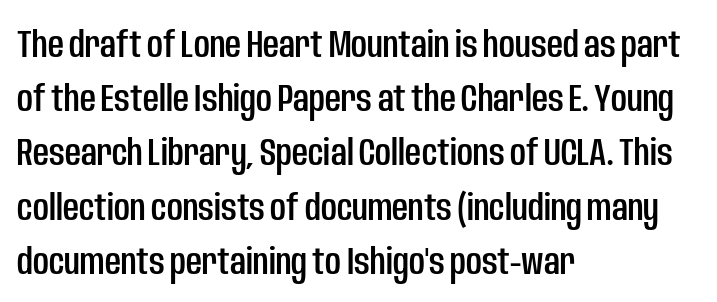
Q: Is the text italic (slanted)? A: No, it is upright.
Q: Is the typeface a serif or a sans-serif typeface? A: Sans-serif.
Q: Is the text underlined? A: No.
Q: How is the paragraph aligned? A: Left-aligned.
Q: Is the spacing between letters normal or unusually wide? A: Normal.
Q: Is the spacing between lines tight, normal or loose? A: Normal.
Q: Width (condensed, normal, or wide)? A: Condensed.
Q: Stroke contrast? A: Low.
Q: x-height? A: Large.
Q: Monospaced? A: No.
